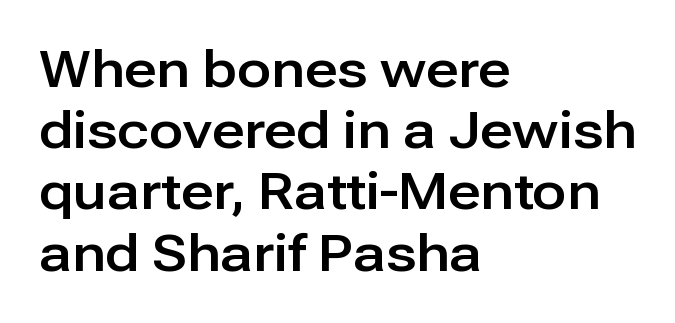
The image shows 51 px sans-serif type, upright; set left-aligned, line spacing 1.2x, normal letter spacing, not underlined; low stroke contrast and a medium x-height.
